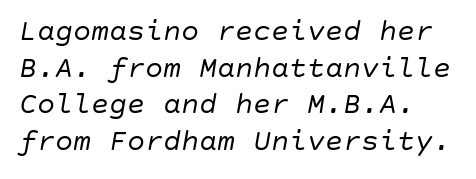
The image shows 30 px regular-weight type, italic (leaning right); set line spacing 1.22x, normal letter spacing, not underlined; low stroke contrast and a large x-height.
